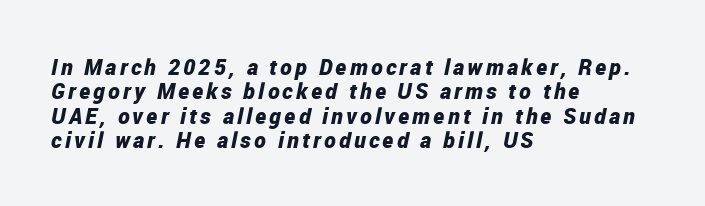
Layout note: lines flush left. Rule under the text: the space is simply empty. Notice how the stems are inclined rather than vertical — that's the hallmark of italics. The strokes are fattened all the way to bold. Interline gaps are noticeably narrow in this sample.
